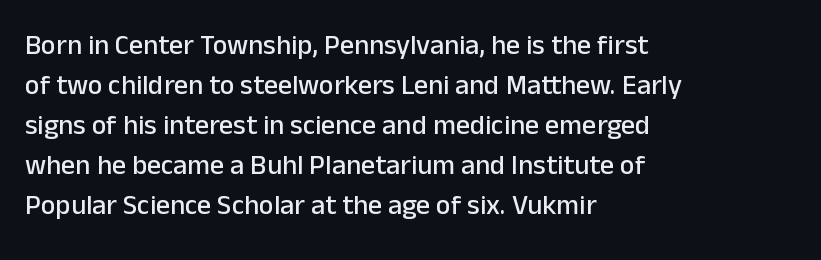
Q: Is the text italic (slanted)? A: No, it is upright.
Q: Is the typeface a serif or a sans-serif typeface? A: Sans-serif.
Q: Is the text underlined? A: No.
Q: How is the paragraph aligned? A: Left-aligned.
Q: Is the spacing between letters normal or unusually wide? A: Normal.
Q: Is the spacing between lines tight, normal or loose? A: Normal.
Q: Width (condensed, normal, or wide)? A: Normal.
Q: Stroke contrast? A: Low.
Q: x-height? A: Medium.
Q: Monospaced? A: No.
